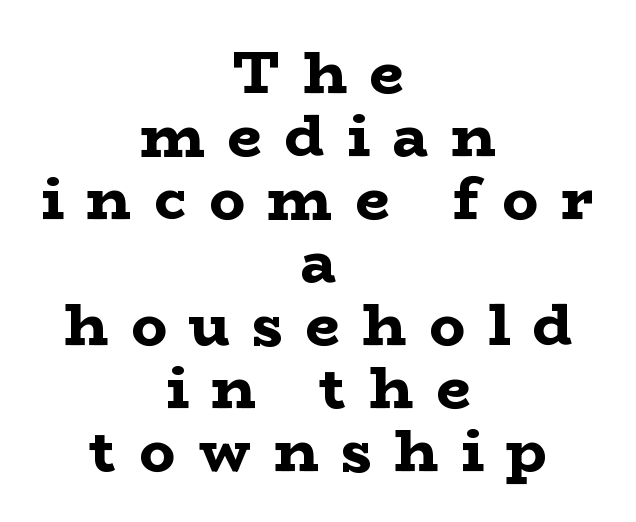
{"serif": "yes", "italic": "no", "bold": "yes", "weight": "bold", "width": "wide", "stroke_contrast": "low", "x_height": "medium", "monospaced": "no", "underline": "no", "align": "center", "line_spacing": "tight", "line_spacing_ratio": 1.05, "letter_spacing": "wide", "letter_spacing_em": 0.38, "glyph_px": 60}
